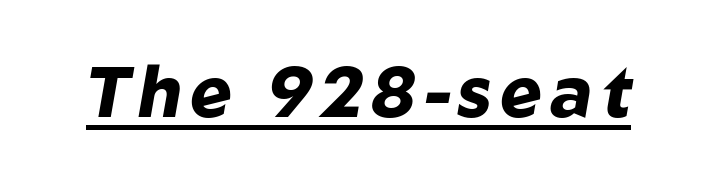
Q: Is the text bold? A: Yes.
Q: Is the text italic (slanted)? A: Yes, it leans right by about 10 degrees.
Q: Is the text underlined? A: Yes.
Q: Width (condensed, normal, or wide)? A: Normal.
Q: Stroke contrast? A: Low.
Q: x-height? A: Medium.
Q: Monospaced? A: No.
